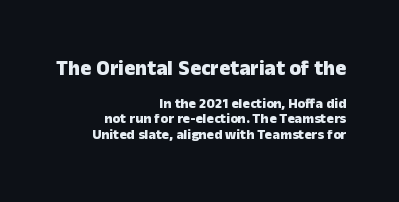
Q: Is the text bold? A: Yes.
Q: Is the text italic (slanted)? A: No, it is upright.
Q: Is the text underlined? A: No.
Q: How is the paragraph aligned? A: Right-aligned.
Q: Is the spacing between letters normal or unusually wide? A: Normal.
Q: Is the spacing between lines tight, normal or loose? A: Tight.
Q: Which block of text is set in a larger size, the first (top) or the second (bottom)? A: The first (top) one.
